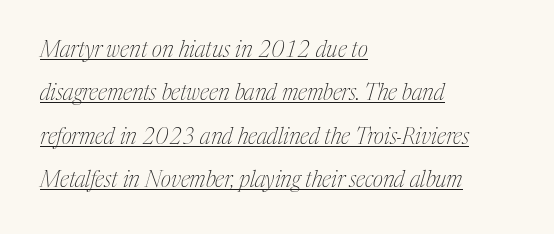
Where is the straight margin? On the left. The typography opts for an oblique posture over an upright one. Is there an underline? Yes — a line sits under the letters. Vertical stems look standard width or narrower in stroke. Whoever set this chose breathing room over compactness in the vertical rhythm.
